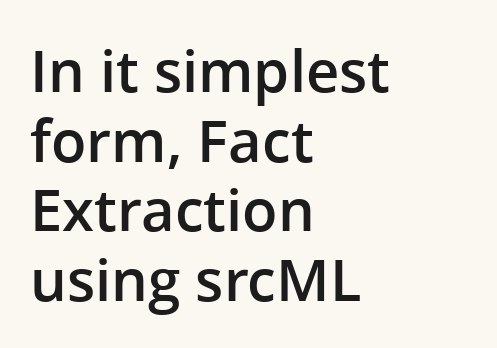
The image shows 58 px semibold sans-serif type, upright; set left-aligned, line spacing 1.2x, normal letter spacing, not underlined; low stroke contrast and a medium x-height.
